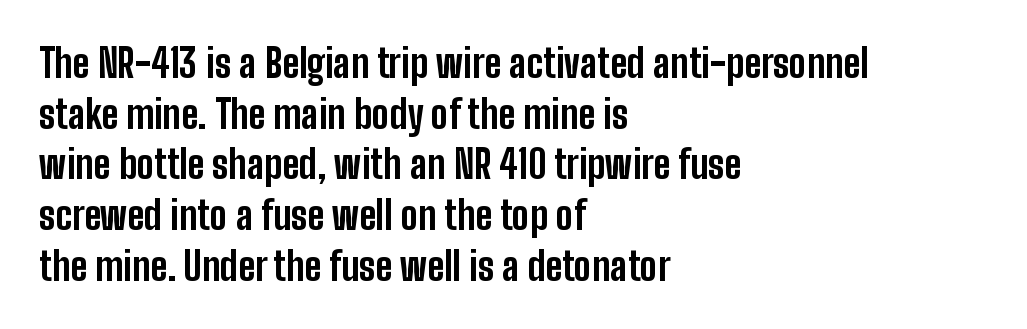
Q: Is the text bold? A: Yes.
Q: Is the text italic (slanted)? A: No, it is upright.
Q: Is the typeface a serif or a sans-serif typeface? A: Sans-serif.
Q: Is the text underlined? A: No.
Q: How is the paragraph aligned? A: Left-aligned.
Q: Is the spacing between letters normal or unusually wide? A: Normal.
Q: Is the spacing between lines tight, normal or loose? A: Normal.
Q: Width (condensed, normal, or wide)? A: Condensed.
Q: Stroke contrast? A: Low.
Q: x-height? A: Medium.
Q: Monospaced? A: No.
